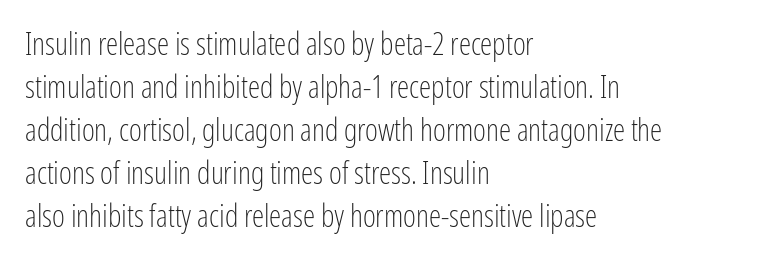
{"serif": "no", "italic": "no", "bold": "no", "weight": "light", "width": "condensed", "stroke_contrast": "low", "x_height": "medium", "monospaced": "no", "underline": "no", "align": "left", "line_spacing": "normal", "line_spacing_ratio": 1.39, "letter_spacing": "normal", "letter_spacing_em": 0.0, "glyph_px": 31}
